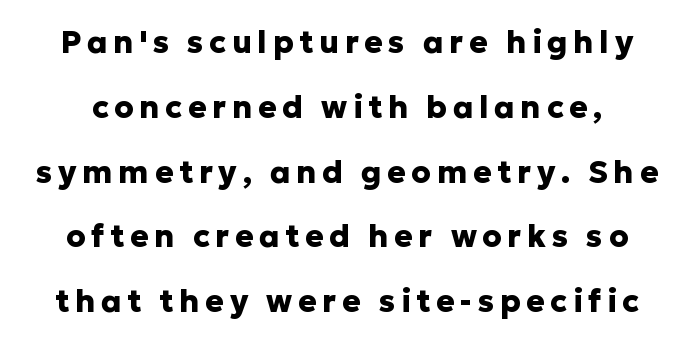
Q: Is the text bold? A: Yes.
Q: Is the text italic (slanted)? A: No, it is upright.
Q: Is the typeface a serif or a sans-serif typeface? A: Sans-serif.
Q: Is the text underlined? A: No.
Q: Is the spacing between lines tight, normal or loose? A: Loose.
Q: Width (condensed, normal, or wide)? A: Normal.
Q: Stroke contrast? A: Low.
Q: x-height? A: Medium.
Q: Monospaced? A: No.
